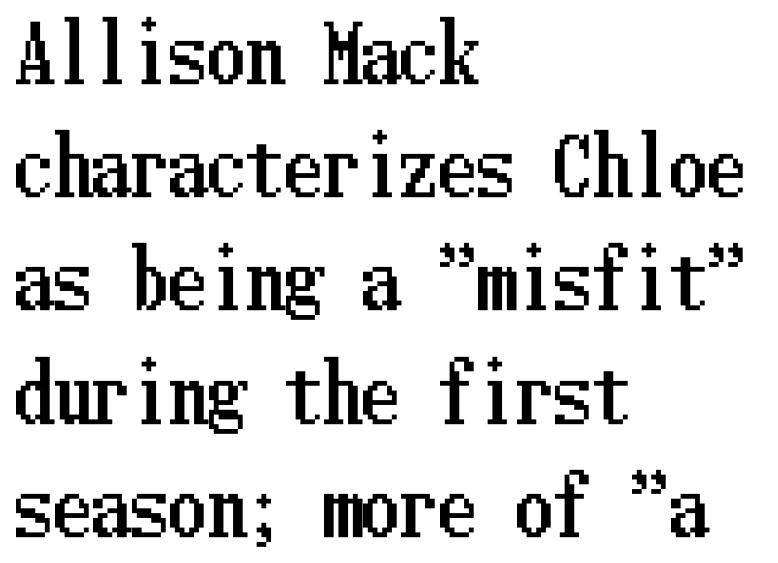
{"italic": "no", "width": "condensed", "stroke_contrast": "low", "x_height": "medium", "underline": "no", "align": "left", "line_spacing": "normal", "line_spacing_ratio": 1.47, "letter_spacing": "normal", "letter_spacing_em": 0.0, "glyph_px": 77}
